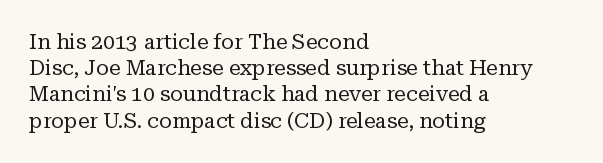
{"italic": "no", "bold": "no", "underline": "no", "align": "left", "line_spacing": "normal", "line_spacing_ratio": 1.25, "letter_spacing": "normal", "letter_spacing_em": 0.0, "glyph_px": 21}
